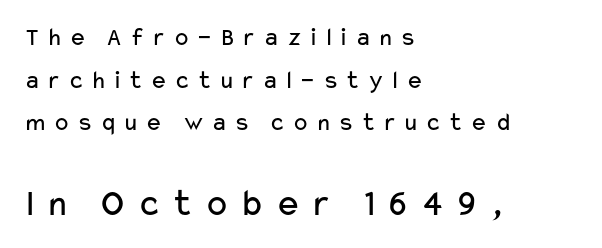
Unlike a traditional serif, this face leaves its strokes unadorned. Between one letter and the next there's a generous, obvious gap. Evenly set lines give the paragraph a standard silhouette. Casual observation: everything's shoved over to the left.
